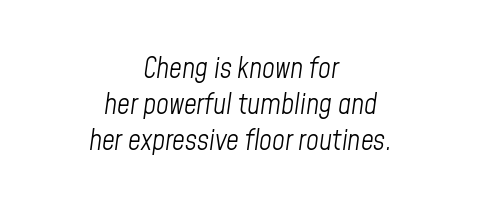
Q: Is the text bold? A: No.
Q: Is the text italic (slanted)? A: Yes, it leans right by about 8 degrees.
Q: Is the text underlined? A: No.
Q: How is the paragraph aligned? A: Centered.
Q: Is the spacing between letters normal or unusually wide? A: Normal.
Q: Is the spacing between lines tight, normal or loose? A: Normal.
Q: Width (condensed, normal, or wide)? A: Condensed.
Q: Stroke contrast? A: Low.
Q: x-height? A: Medium.
Q: Monospaced? A: No.
